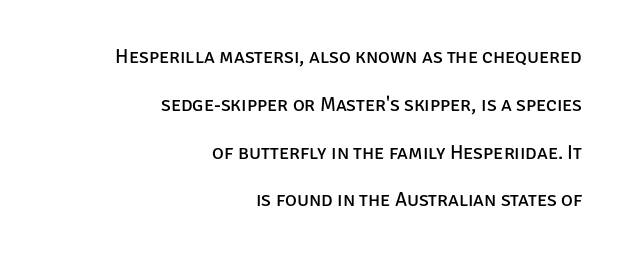
{"italic": "no", "bold": "no", "underline": "no", "align": "right", "line_spacing": "loose", "line_spacing_ratio": 2.39, "letter_spacing": "normal", "letter_spacing_em": 0.0, "glyph_px": 20}
